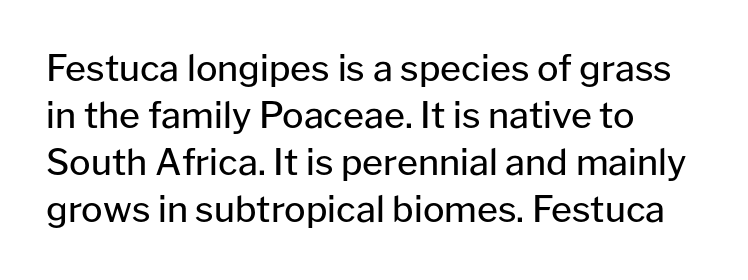
The image shows 36 px regular-weight sans-serif type, upright; set left-aligned, normal line spacing (1.31x), normal letter spacing, not underlined; low stroke contrast and a medium x-height.
